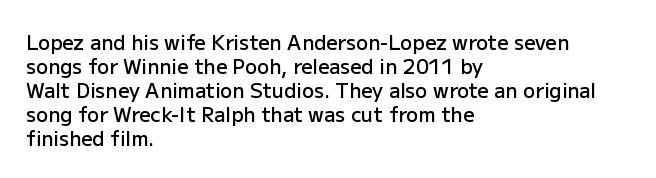
The image shows 20 px text type, upright; set left-aligned, line spacing 1.2x, normal letter spacing, not underlined.
